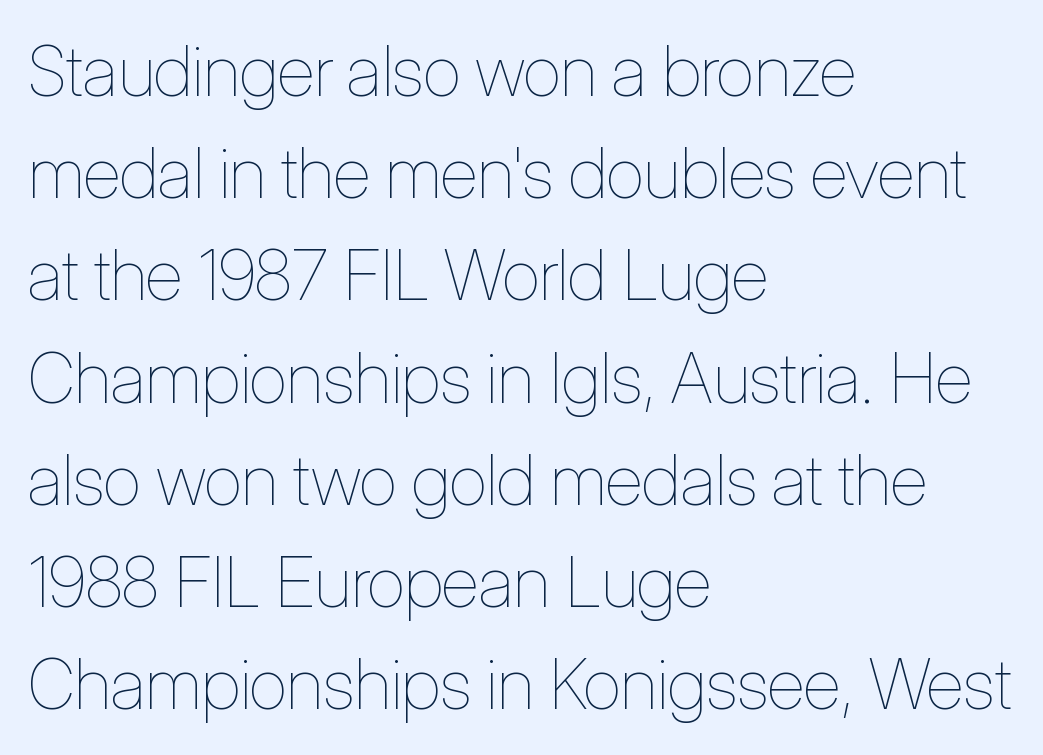
{"italic": "no", "bold": "no", "weight": "thin", "width": "condensed", "stroke_contrast": "low", "x_height": "medium", "monospaced": "no", "underline": "no", "align": "left", "line_spacing": "normal", "line_spacing_ratio": 1.46, "letter_spacing": "normal", "letter_spacing_em": 0.0, "glyph_px": 70}
